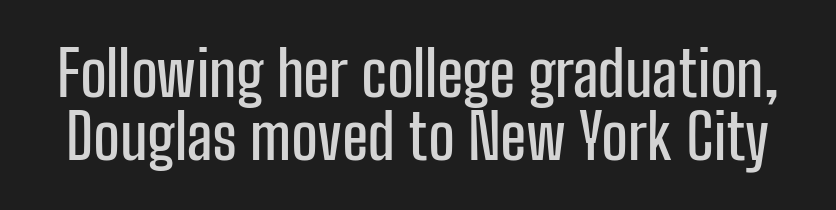
Q: Is the text italic (slanted)? A: No, it is upright.
Q: Is the typeface a serif or a sans-serif typeface? A: Sans-serif.
Q: Is the text underlined? A: No.
Q: Is the spacing between letters normal or unusually wide? A: Normal.
Q: Is the spacing between lines tight, normal or loose? A: Tight.
Q: Width (condensed, normal, or wide)? A: Condensed.
Q: Stroke contrast? A: Low.
Q: x-height? A: Medium.
Q: Monospaced? A: No.
